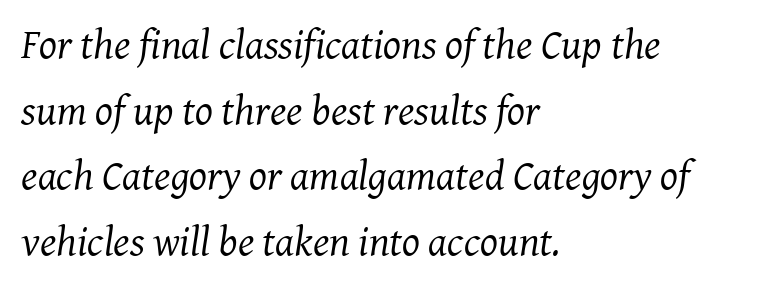
Which margin do the lines hug? The left one — the right edge is uneven. Would a proofreader flag this as italicized? Yes. The strokes carry an ordinary text weight at most. Glance below the letters and you will spot only blank space. Characters follow at the spacing the type designer built in. These lines are rendered in a variable-pitch font.
